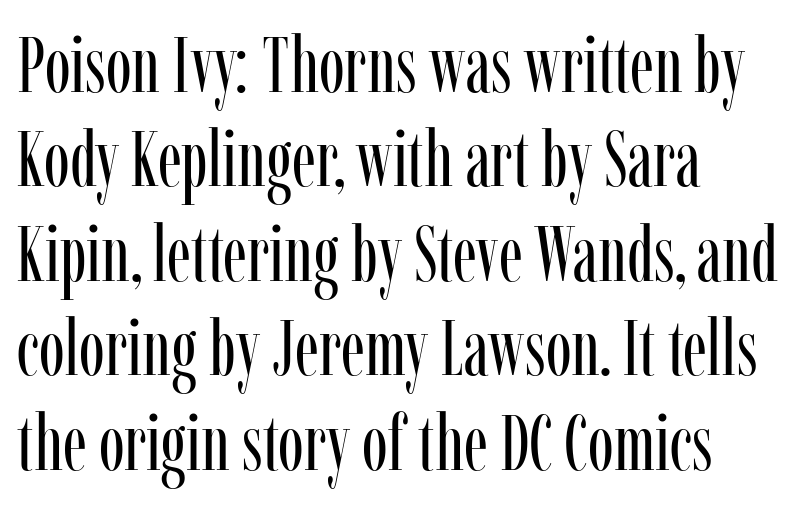
The image shows 78 px regular-weight, condensed serif type, upright; set left-aligned, line spacing 1.21x, normal letter spacing, not underlined; low stroke contrast and a medium x-height.
